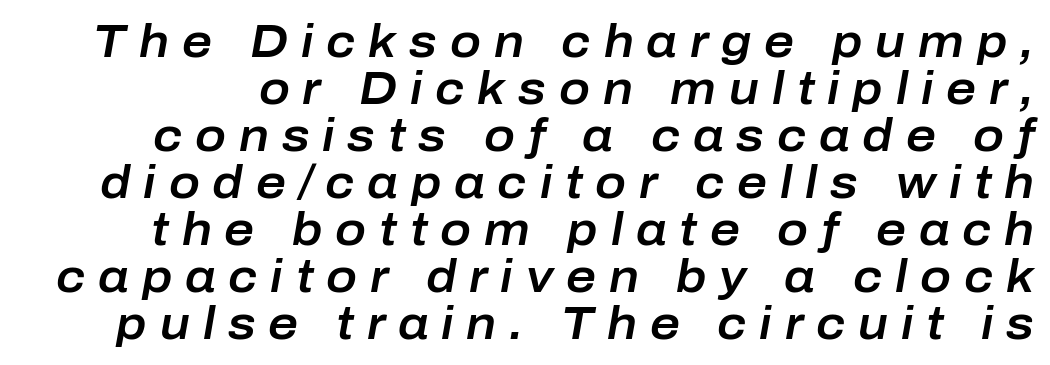
{"italic": "yes", "lean": "right", "slant_degrees": 10, "width": "normal", "stroke_contrast": "low", "x_height": "medium", "monospaced": "no", "underline": "no", "line_spacing": "tight", "line_spacing_ratio": 1.02, "letter_spacing": "wide", "letter_spacing_em": 0.28, "glyph_px": 46}
